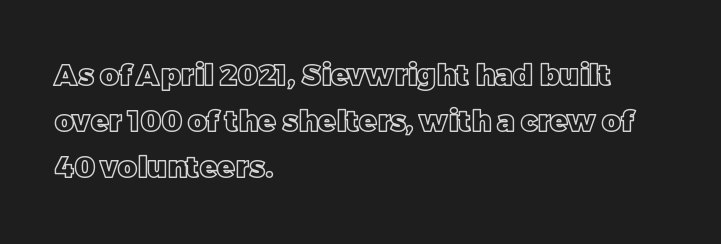
Q: Is the text italic (slanted)? A: No, it is upright.
Q: Is the text underlined? A: No.
Q: How is the paragraph aligned? A: Left-aligned.
Q: Is the spacing between letters normal or unusually wide? A: Normal.
Q: Is the spacing between lines tight, normal or loose? A: Normal.
Q: Width (condensed, normal, or wide)? A: Normal.
Q: x-height? A: Large.
Q: Monospaced? A: No.
